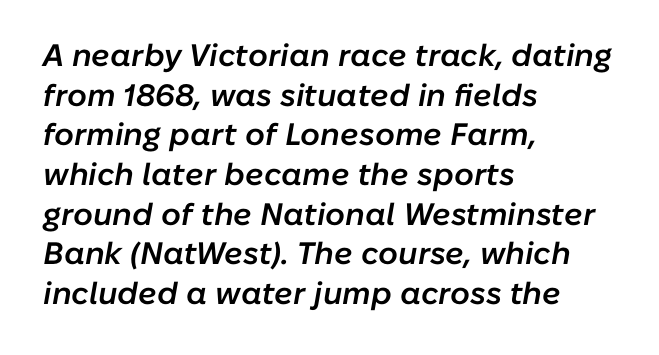
These lines carry some extra weight — a demibold, not a full bold. If you drew a line through each stem, it would be angled. All the whitespace from short lines collects on the right. Short note: letters normally spaced. A typesetter would call this leading conventional body-copy spacing.
